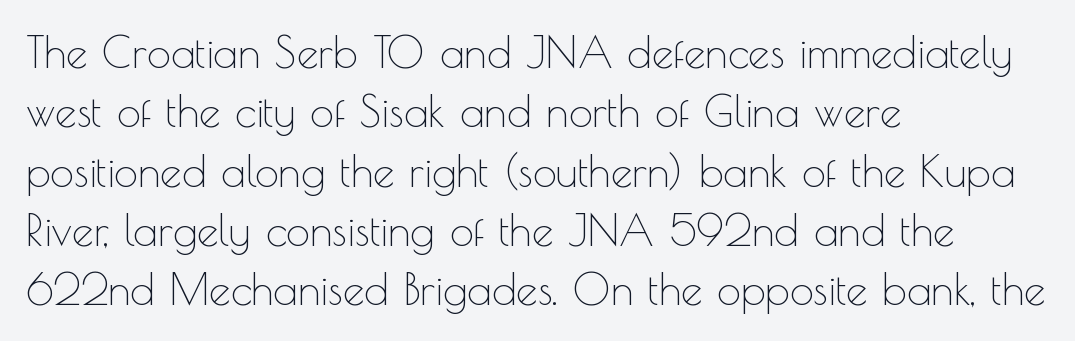
The image shows 43 px thin sans-serif type, upright; set left-aligned, normal line spacing (1.38x), normal letter spacing, not underlined; a small x-height.
